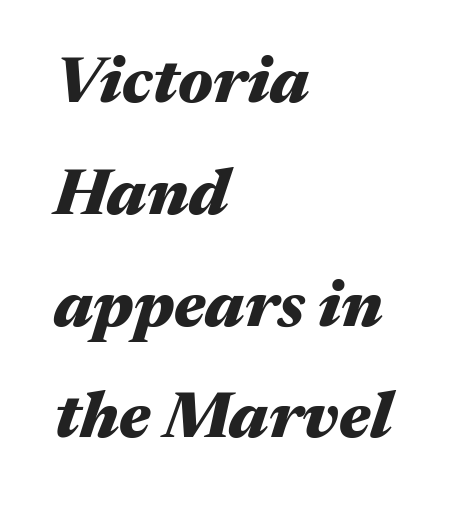
Typesetter's note: full bold, strokes at maximum text heaviness. Yep, that's italic — everything's leaning. How are the letters spaced? Ordinarily, with no added tracking. Does the copy run flush right? No — it runs flush left.
